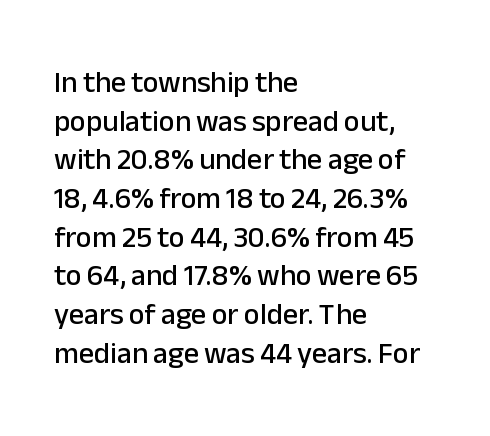
If you measured baseline to baseline, you'd find a middling distance. If you drew a ruler down the left edge, every line would touch it. The strip under each line holds only bare page. Font category for this specimen: sans-serif.
